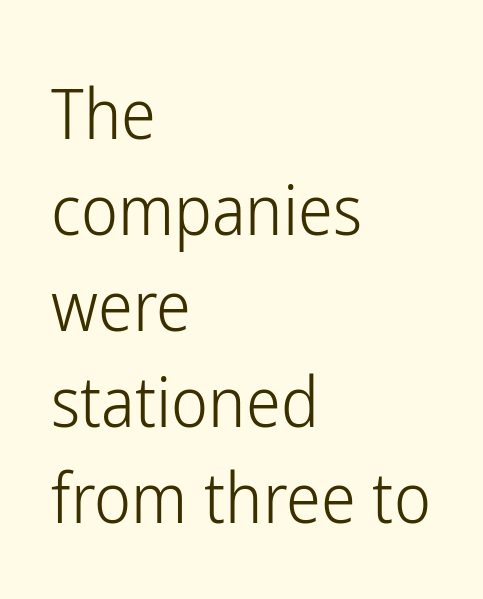
{"serif": "no", "italic": "no", "bold": "no", "weight": "light", "width": "condensed", "stroke_contrast": "low", "x_height": "medium", "monospaced": "no", "underline": "no", "align": "left", "line_spacing": "normal", "line_spacing_ratio": 1.37, "letter_spacing": "normal", "letter_spacing_em": 0.0, "glyph_px": 70}
